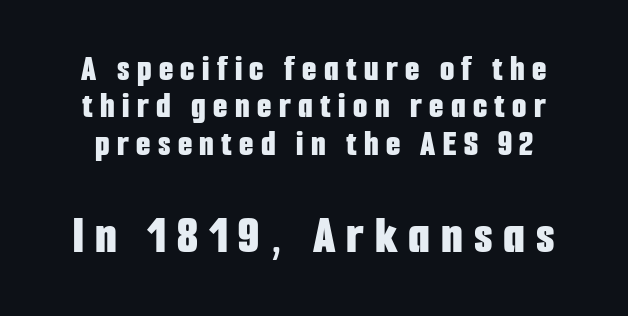
Q: Is the text bold? A: Yes.
Q: Is the text italic (slanted)? A: No, it is upright.
Q: Is the typeface a serif or a sans-serif typeface? A: Sans-serif.
Q: Is the text underlined? A: No.
Q: Is the spacing between letters normal or unusually wide? A: Unusually wide.
Q: Is the spacing between lines tight, normal or loose? A: Tight.
Q: Which block of text is set in a larger size, the first (top) or the second (bottom)? A: The second (bottom) one.
Q: Width (condensed, normal, or wide)? A: Condensed.
Q: Stroke contrast? A: Low.
Q: x-height? A: Medium.
Q: Monospaced? A: No.
